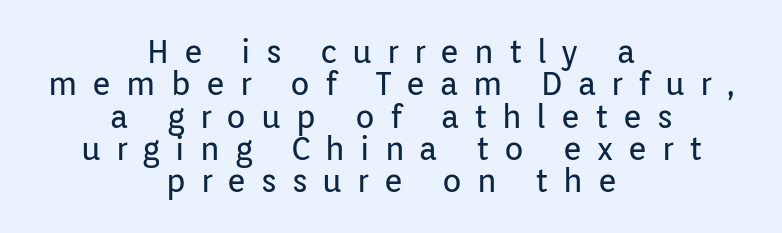
A bare baseline throughout the passage. Students, observe: this is what under-led, compact text looks like. Does extra space separate the letters? Yes, quite a lot of it. Each stroke keeps to a modest, everyday thickness or less. Horizontal alignment here is central, giving a formal, balanced look. The font's upright variant was chosen for this text.
